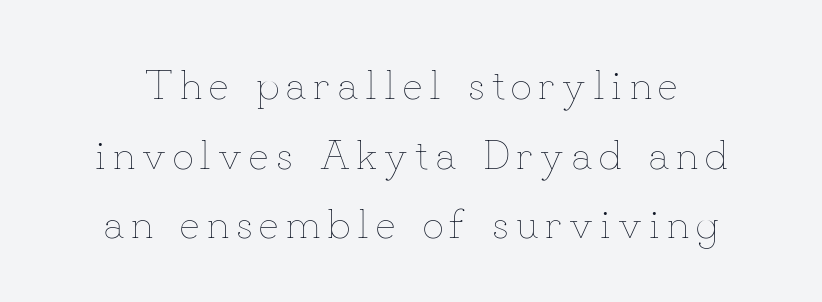
Q: Is the text bold? A: No.
Q: Is the text italic (slanted)? A: No, it is upright.
Q: Is the text underlined? A: No.
Q: Is the spacing between lines tight, normal or loose? A: Normal.
Q: Width (condensed, normal, or wide)? A: Normal.
Q: Stroke contrast? A: Low.
Q: x-height? A: Small.
Q: Monospaced? A: No.
